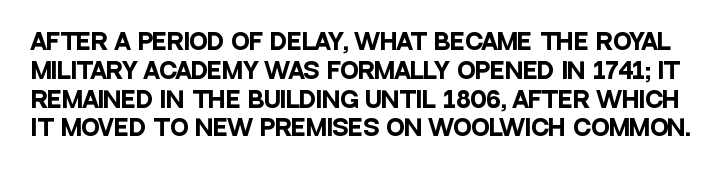
{"italic": "no", "bold": "yes", "underline": "no", "line_spacing": "normal", "line_spacing_ratio": 1.31, "letter_spacing": "normal", "letter_spacing_em": 0.0, "glyph_px": 22}
